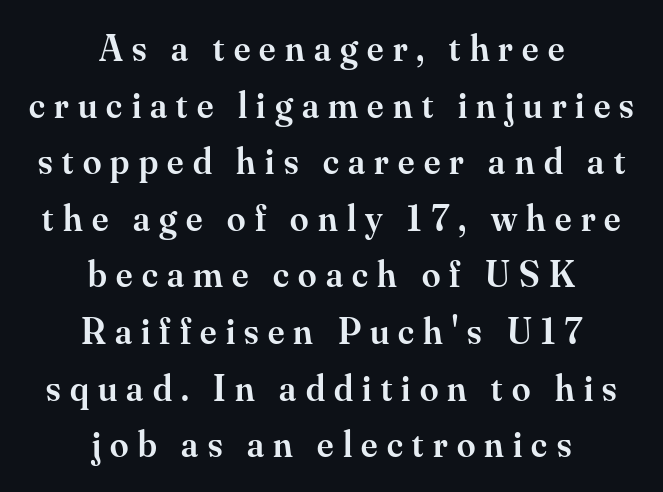
A centered setting, common on invitations and titles, is used for this passage. Whoever set this chose a conventional vertical rhythm. No italicization has been applied; the sample stays upright. The characters display serif detailing at their extremities. This is moderately heavy type, rendered in semibold.
